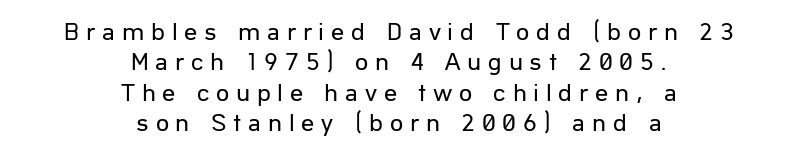
{"italic": "no", "bold": "no", "underline": "no", "align": "center", "line_spacing_ratio": 1.17, "letter_spacing": "wide", "letter_spacing_em": 0.26, "glyph_px": 26}
